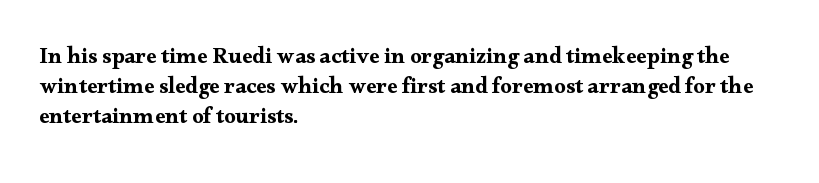
{"italic": "no", "underline": "no", "align": "left", "line_spacing": "normal", "line_spacing_ratio": 1.31, "letter_spacing": "normal", "letter_spacing_em": 0.0, "glyph_px": 23}
